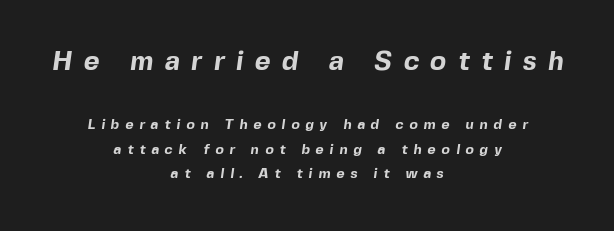
The designer gave the opening block more size than the closing block. The baseline area is clear. The horizontal fit of the characters is loose and conspicuously gappy. Thick stems and heavy bowls — unmistakably bold.
